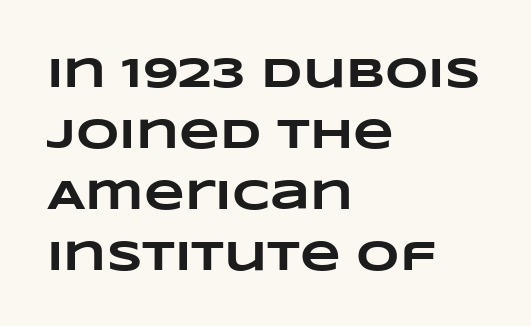
Typesetter's note: full bold, strokes at maximum text heaviness. Regarding leading, the lines here are spaced in the standard way. Each letter keeps its own natural width here, so spacing adapts to shape. These lines stack with their left ends in a neat column. Students, note that the glyphs here touch the page at normal intervals.
